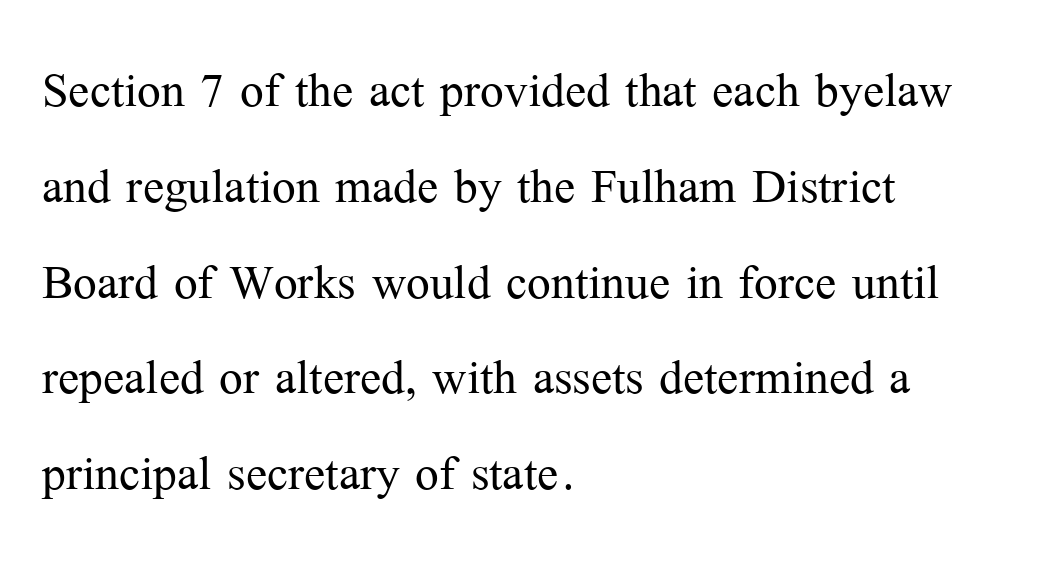
Is the letter spacing exaggerated? No — it looks like the ordinary default. Descenders hang freely into open space. Reading down the block, your eye returns to a fixed left position each line. The typesetting does not lean heavy: it is not bold. The rendering uses natural spacing where letterforms have individual widths.
